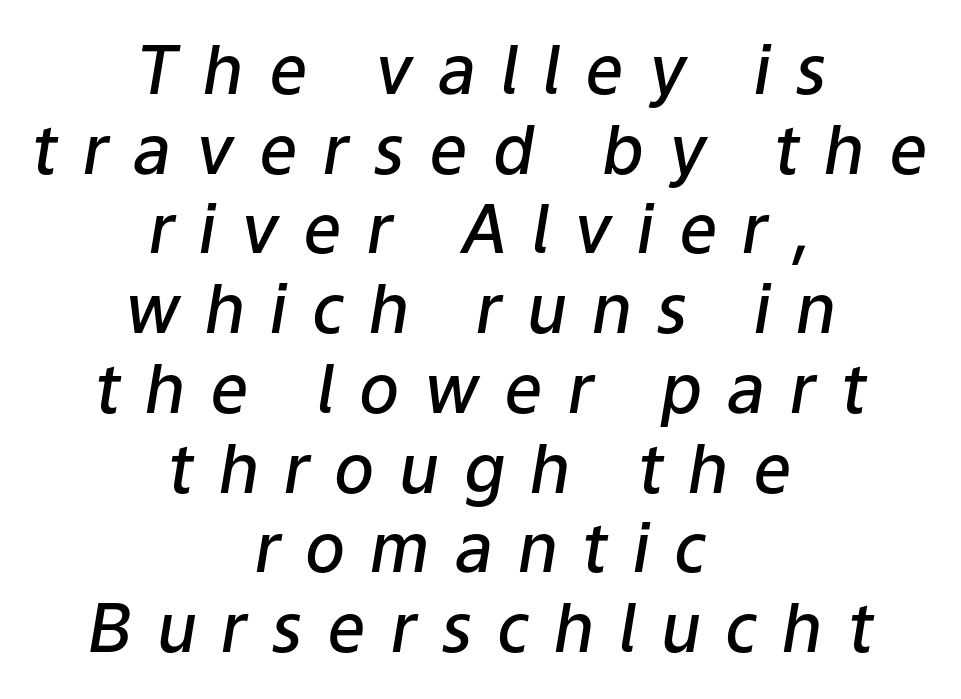
The image shows 67 px semibold type, italic (leaning right); set centered, line spacing 1.19x, unusually wide letter spacing (+0.37 em), not underlined; low stroke contrast and a medium x-height.
